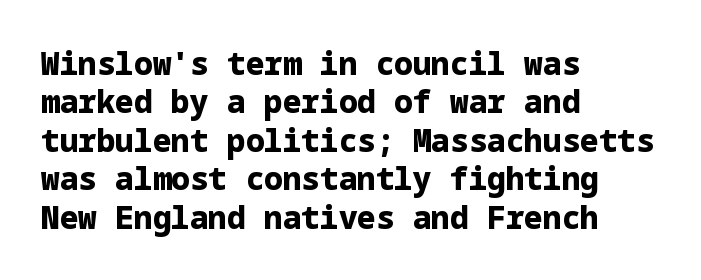
The image shows 31 px heavy sans-serif type, upright; set left-aligned, line spacing 1.24x, normal letter spacing, not underlined; low stroke contrast and a medium x-height.
